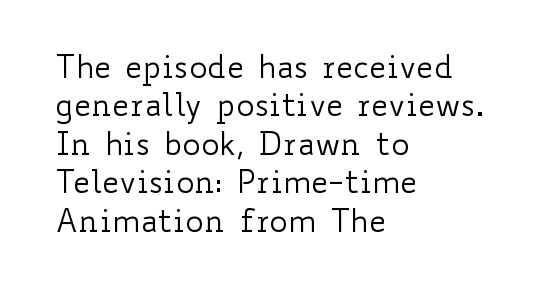
{"italic": "no", "bold": "no", "weight": "regular", "width": "wide", "stroke_contrast": "low", "x_height": "small", "monospaced": "no", "underline": "no", "align": "left", "line_spacing_ratio": 1.24, "letter_spacing": "normal", "letter_spacing_em": 0.0, "glyph_px": 31}
